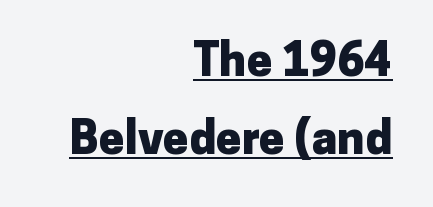
{"serif": "no", "italic": "no", "bold": "yes", "weight": "heavy", "width": "normal", "stroke_contrast": "low", "x_height": "medium", "monospaced": "no", "underline": "yes", "align": "right", "line_spacing": "normal", "line_spacing_ratio": 1.69, "letter_spacing": "normal", "letter_spacing_em": 0.0, "glyph_px": 46}
